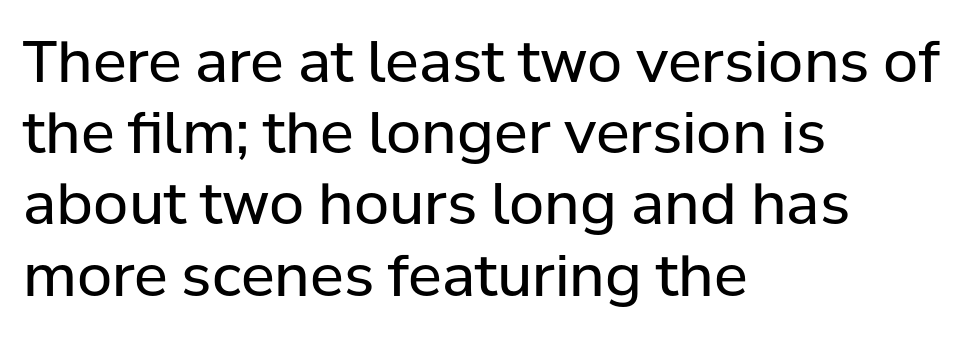
The image shows 57 px regular-weight sans-serif type, upright; set left-aligned, normal line spacing (1.25x), normal letter spacing, not underlined; low stroke contrast and a medium x-height.
